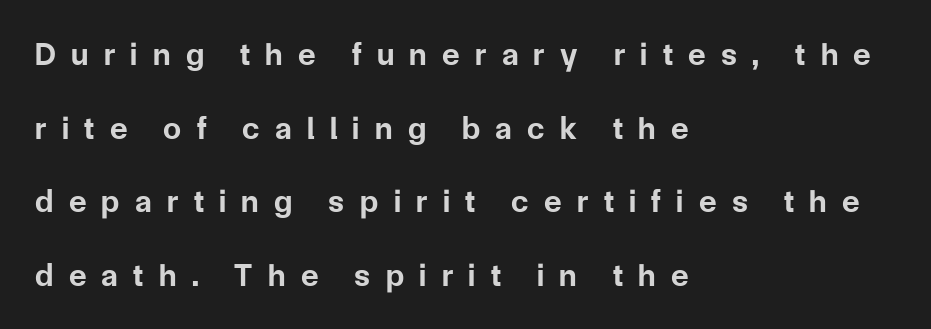
Q: Is the text bold? A: Yes.
Q: Is the text italic (slanted)? A: No, it is upright.
Q: Is the typeface a serif or a sans-serif typeface? A: Sans-serif.
Q: Is the text underlined? A: No.
Q: How is the paragraph aligned? A: Left-aligned.
Q: Is the spacing between letters normal or unusually wide? A: Unusually wide.
Q: Is the spacing between lines tight, normal or loose? A: Loose.
Q: Width (condensed, normal, or wide)? A: Normal.
Q: Stroke contrast? A: Low.
Q: x-height? A: Medium.
Q: Monospaced? A: No.
